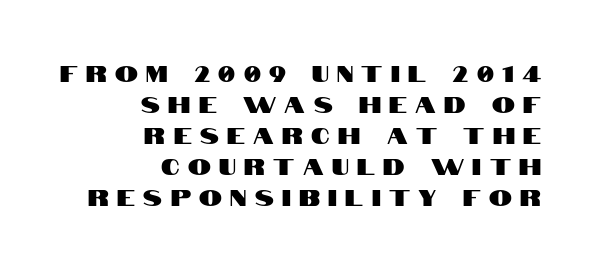
Compared with a flush-left layout, this one pins lines to the opposite, right side. Students, observe: this is what conventionally led text looks like. The font's upright variant was chosen for this text. Substantial extra tracking has been applied to these lines. Check the space under the baseline: it is left empty.
